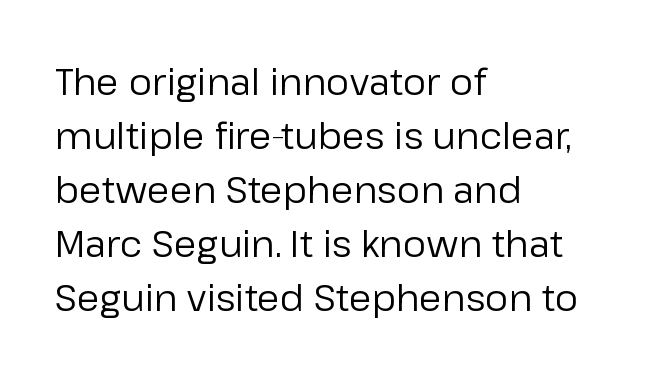
Q: Is the text bold? A: No.
Q: Is the text italic (slanted)? A: No, it is upright.
Q: Is the typeface a serif or a sans-serif typeface? A: Sans-serif.
Q: Is the text underlined? A: No.
Q: How is the paragraph aligned? A: Left-aligned.
Q: Is the spacing between letters normal or unusually wide? A: Normal.
Q: Is the spacing between lines tight, normal or loose? A: Normal.
Q: Width (condensed, normal, or wide)? A: Normal.
Q: Stroke contrast? A: Low.
Q: x-height? A: Medium.
Q: Monospaced? A: No.
